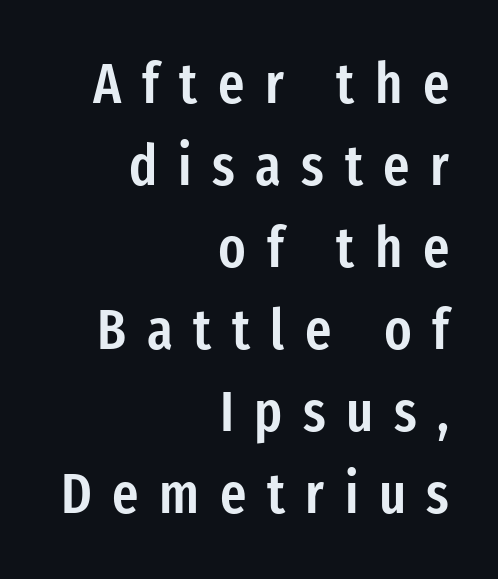
Does extra space separate the letters? Yes, quite a lot of it. A normal amount of white space separates one row of letters from the next. Look at the bottom of the vertical strokes: they stop flat, with no serifs. Reading down the block, your eye finds every line finishing at a fixed right position. Italic: no, the glyphs are upright roman. This sample has the flowing, uneven cadence of proportional lettering.
